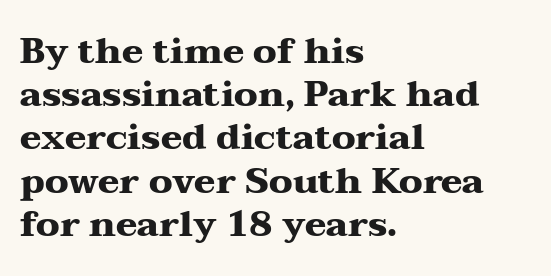
Each letter keeps its own natural width here, so spacing adapts to shape. The typography opts for an upright posture over an oblique one. The string is rendered with underlining switched off. Old-style or modern, the face here clearly has serifs. How are the letters spaced? Ordinarily, with no added tracking. A full-strength bold gives these letters their thick strokes.
